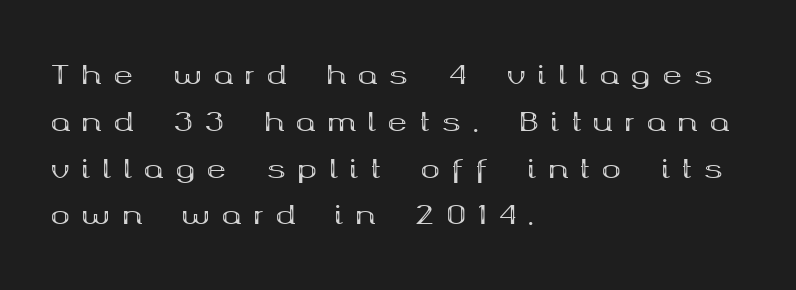
The image shows 26 px bold type, upright; set left-aligned, line spacing 1.8x, unusually wide letter spacing (+0.46 em), not underlined.
